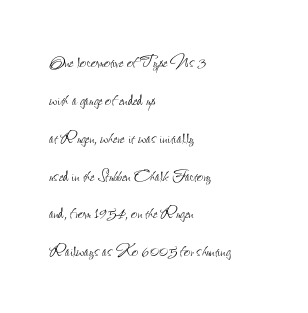
Q: Is the text bold? A: No.
Q: Is the text italic (slanted)? A: Yes.
Q: Is the text underlined? A: No.
Q: How is the paragraph aligned? A: Left-aligned.
Q: Is the spacing between letters normal or unusually wide? A: Normal.
